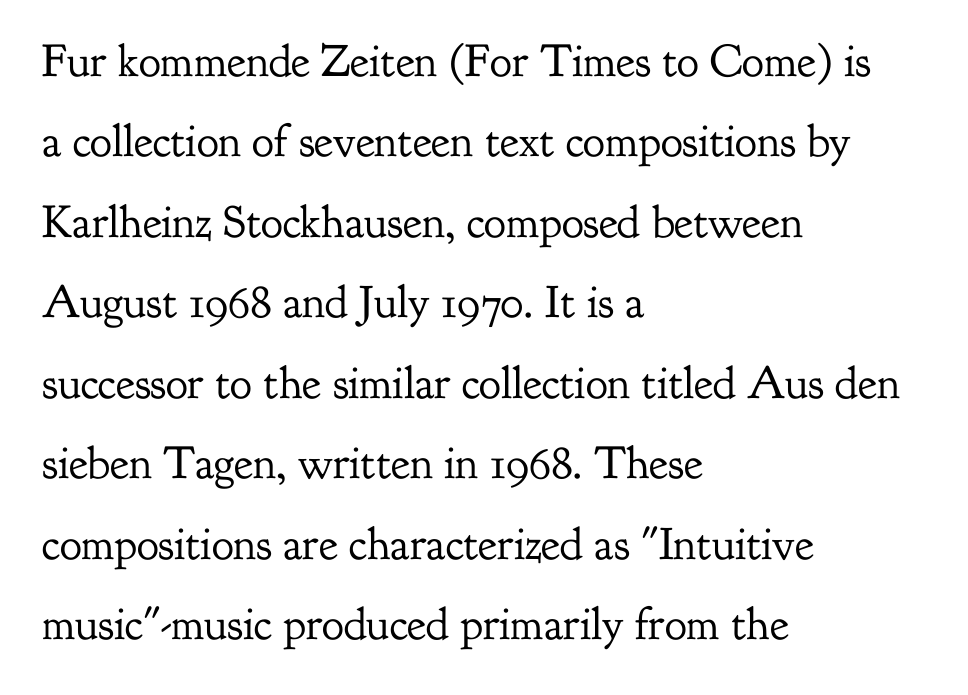
The paragraph shown leans on its left margin. The words here are not underlined. These lines are rendered in a variable-pitch font. The typeface has the unassuming heft of standard copy or less. Examine the stroke ends and you'll spot serifs.
